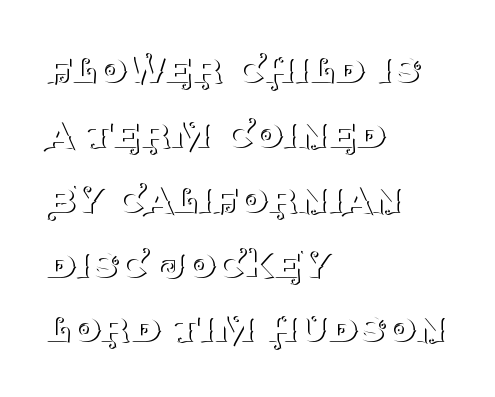
Q: Is the text bold? A: No.
Q: Is the text italic (slanted)? A: No, it is upright.
Q: Is the typeface a serif or a sans-serif typeface? A: Serif.
Q: Is the text underlined? A: No.
Q: How is the paragraph aligned? A: Left-aligned.
Q: Is the spacing between letters normal or unusually wide? A: Normal.
Q: Is the spacing between lines tight, normal or loose? A: Normal.
Q: Width (condensed, normal, or wide)? A: Normal.
Q: Stroke contrast? A: Medium.
Q: x-height? A: Large.
Q: Monospaced? A: No.
